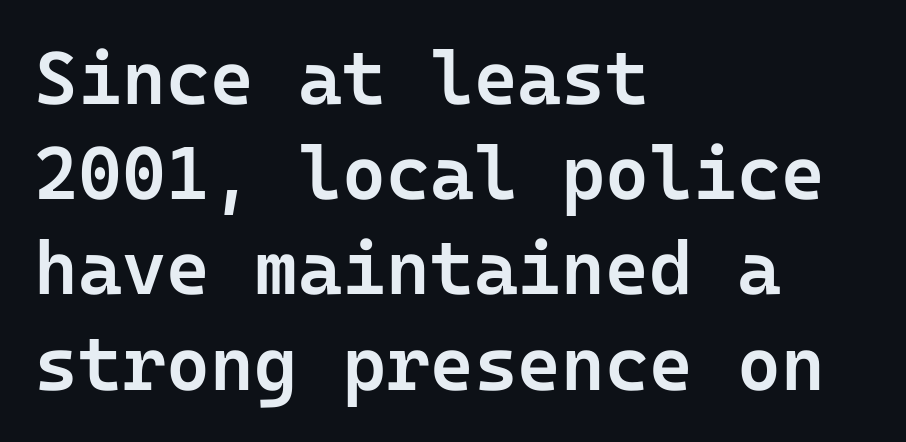
{"serif": "no", "italic": "no", "bold": "semi", "weight": "semibold", "width": "normal", "stroke_contrast": "low", "x_height": "medium", "underline": "no", "align": "left", "line_spacing": "normal", "line_spacing_ratio": 1.27, "letter_spacing": "normal", "letter_spacing_em": 0.0, "glyph_px": 75}
